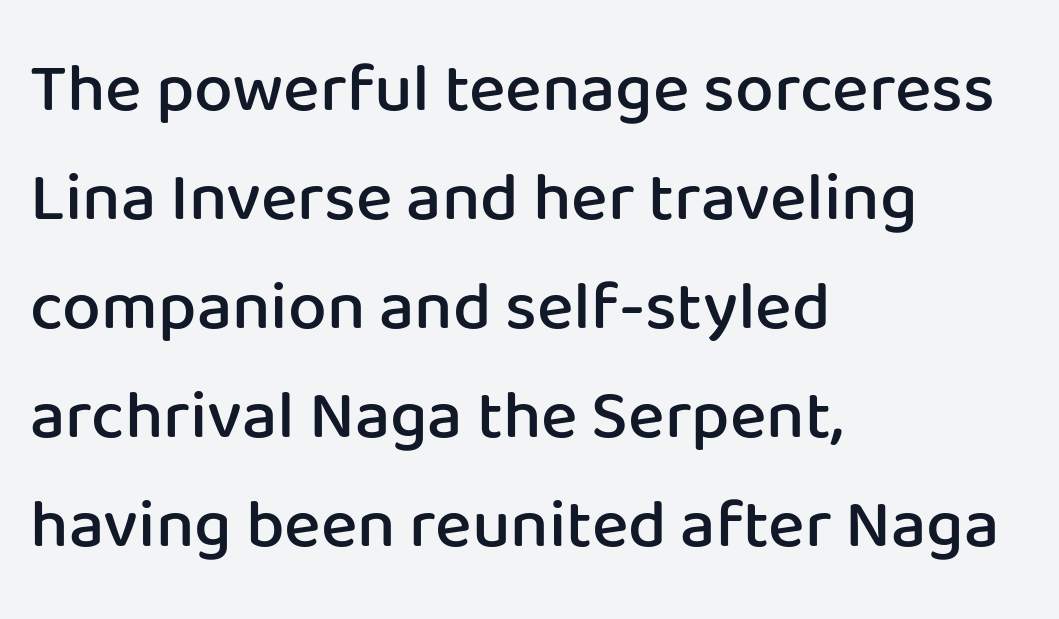
The image shows 69 px semibold sans-serif type, upright; set left-aligned, normal line spacing (1.58x), normal letter spacing, not underlined; low stroke contrast and a medium x-height.
